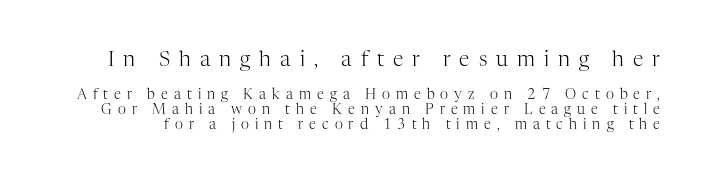
The image shows 21 px text type, upright; set tight line spacing (1.06x), unusually wide letter spacing (+0.43 em), not underlined; the first (top) block is 1.5x larger.
